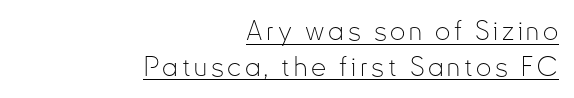
{"italic": "no", "bold": "no", "underline": "yes", "align": "right", "line_spacing": "normal", "line_spacing_ratio": 1.32, "glyph_px": 27}
